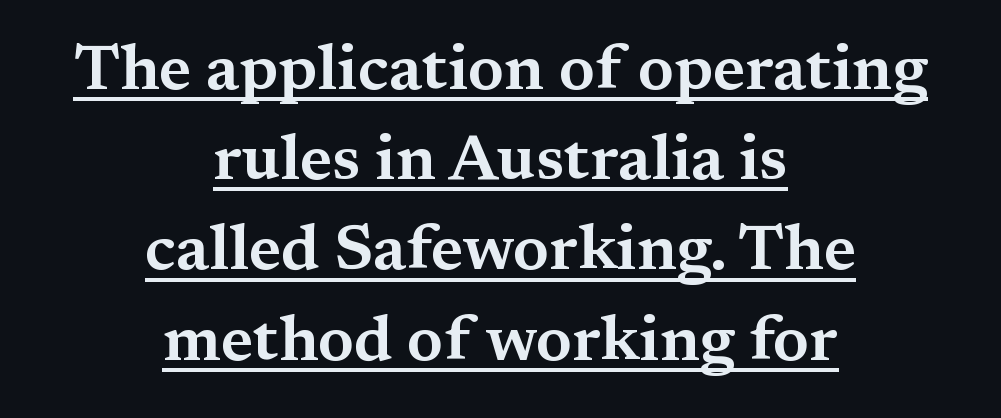
{"serif": "yes", "italic": "no", "width": "wide", "stroke_contrast": "medium", "x_height": "medium", "monospaced": "no", "underline": "yes", "align": "center", "line_spacing": "normal", "line_spacing_ratio": 1.41, "letter_spacing": "normal", "letter_spacing_em": 0.0, "glyph_px": 64}
